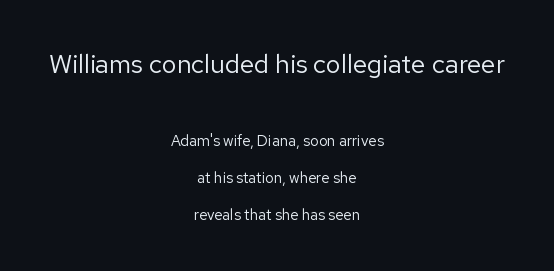
Of the two passages, the one on top uses the larger point size. A roman cut, with each character standing at attention. This rendering leaves character spacing at its baseline value. This block would shrink considerably if given ordinary leading; it's expanded now. Visually the block forms a symmetrical silhouette, jagged on both flanks. Weight: regular or lighter.
